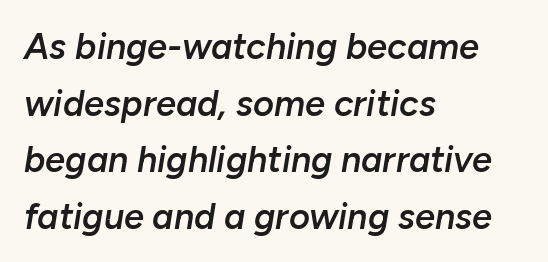
The image shows 36 px semibold type, italic (leaning right); set left-aligned, normal line spacing (1.57x), normal letter spacing, not underlined; low stroke contrast and a medium x-height.
